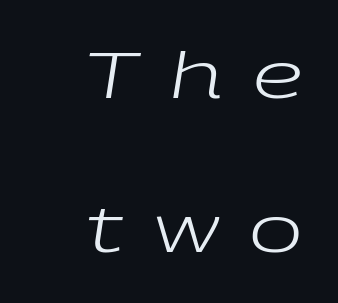
{"italic": "yes", "lean": "right", "slant_degrees": 9, "bold": "no", "weight": "regular", "width": "wide", "stroke_contrast": "low", "x_height": "medium", "monospaced": "no", "underline": "no", "align": "right", "line_spacing": "loose", "line_spacing_ratio": 2.4, "letter_spacing": "wide", "letter_spacing_em": 0.48, "glyph_px": 64}
